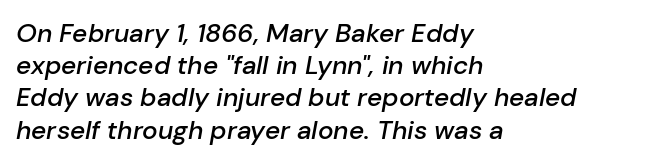
Q: Is the text bold? A: Semi-bold.
Q: Is the text italic (slanted)? A: Yes, it leans right by about 10 degrees.
Q: Is the text underlined? A: No.
Q: How is the paragraph aligned? A: Left-aligned.
Q: Is the spacing between letters normal or unusually wide? A: Normal.
